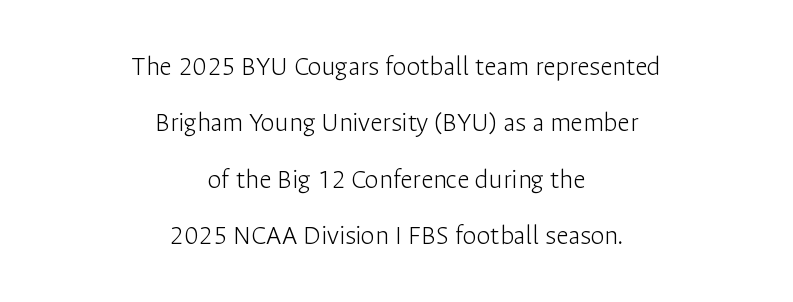
Q: Is the text bold? A: No.
Q: Is the text italic (slanted)? A: No, it is upright.
Q: Is the typeface a serif or a sans-serif typeface? A: Sans-serif.
Q: Is the text underlined? A: No.
Q: How is the paragraph aligned? A: Centered.
Q: Is the spacing between letters normal or unusually wide? A: Normal.
Q: Is the spacing between lines tight, normal or loose? A: Loose.
Q: Width (condensed, normal, or wide)? A: Normal.
Q: Stroke contrast? A: Low.
Q: x-height? A: Medium.
Q: Monospaced? A: No.
